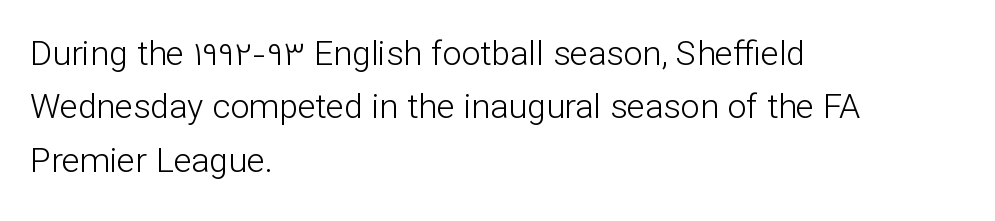
The image shows 34 px light sans-serif type, upright; set left-aligned, normal line spacing (1.57x), normal letter spacing, not underlined; low stroke contrast and a medium x-height.
